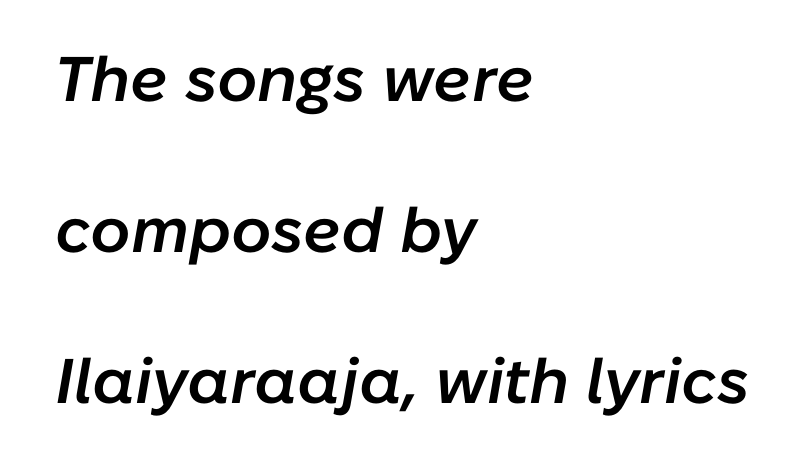
{"italic": "yes", "lean": "right", "slant_degrees": 10, "bold": "semi", "weight": "semibold", "width": "normal", "stroke_contrast": "low", "x_height": "medium", "monospaced": "no", "underline": "no", "align": "left", "line_spacing": "loose", "line_spacing_ratio": 2.4, "letter_spacing": "normal", "letter_spacing_em": 0.0, "glyph_px": 63}
